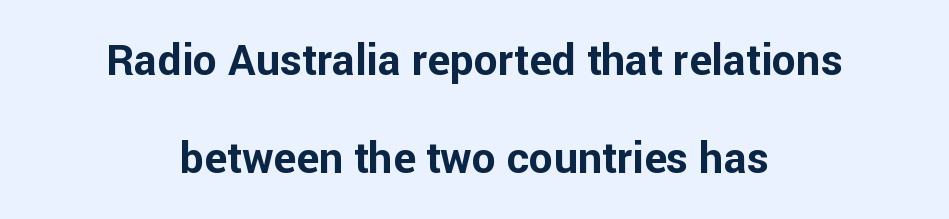
Q: Is the text bold? A: Yes.
Q: Is the text italic (slanted)? A: No, it is upright.
Q: Is the typeface a serif or a sans-serif typeface? A: Sans-serif.
Q: Is the text underlined? A: No.
Q: How is the paragraph aligned? A: Centered.
Q: Is the spacing between letters normal or unusually wide? A: Normal.
Q: Is the spacing between lines tight, normal or loose? A: Loose.
Q: Width (condensed, normal, or wide)? A: Normal.
Q: Stroke contrast? A: Low.
Q: x-height? A: Medium.
Q: Monospaced? A: No.
